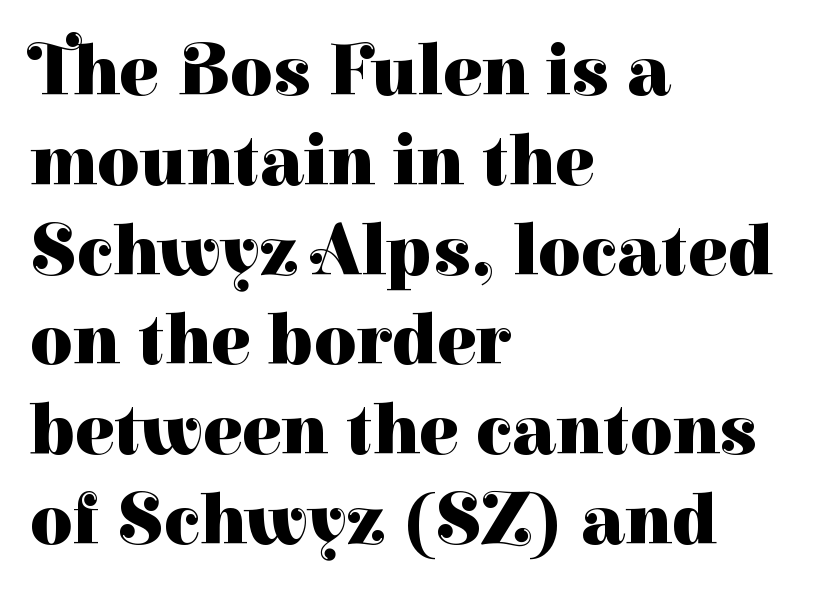
Italic? Not at all — the glyphs are vertical. Underlining? Definitely not there. On the weight axis this lands at bold, roughly 700. What stands out about the letter spacing? Nothing — it is the standard amount. Each letter keeps its own natural width here, so spacing adapts to shape.
